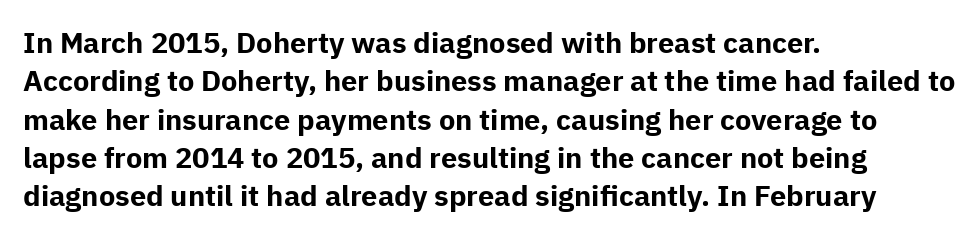
Words appear dense and cohesive because spacing is normal. I'd describe the lettering as bold — thick and assertive. Interline gaps are of average width in this sample. Each letter keeps its own natural width here, so spacing adapts to shape. This sample uses an upright cut, with every glyph sitting square on the baseline. Grotesque or geometric, the face here clearly has no serifs.
